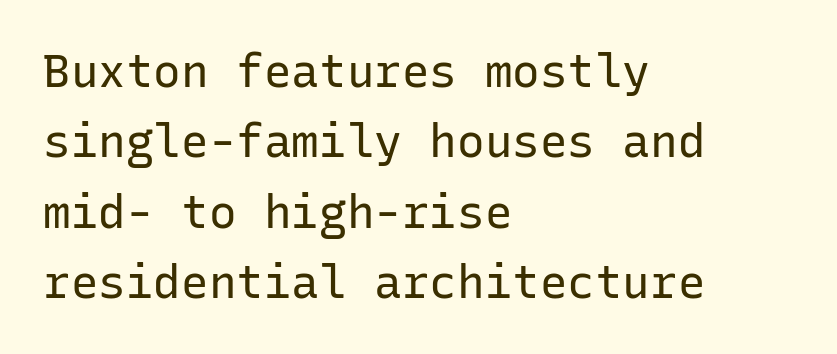
{"serif": "no", "italic": "no", "bold": "no", "weight": "regular", "width": "normal", "stroke_contrast": "low", "x_height": "medium", "monospaced": "yes", "underline": "no", "align": "left", "line_spacing": "normal", "line_spacing_ratio": 1.53, "letter_spacing": "normal", "letter_spacing_em": 0.0, "glyph_px": 46}
